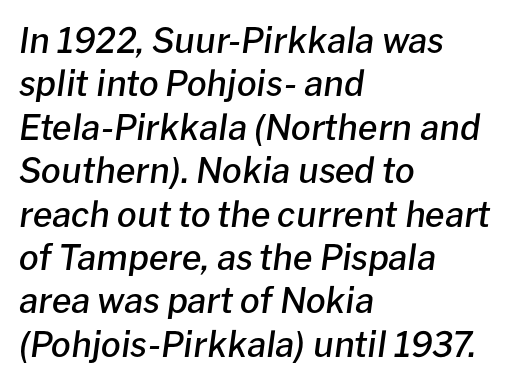
Q: Is the text bold? A: Semi-bold.
Q: Is the text italic (slanted)? A: Yes, it leans right by about 8 degrees.
Q: Is the text underlined? A: No.
Q: How is the paragraph aligned? A: Left-aligned.
Q: Is the spacing between letters normal or unusually wide? A: Normal.
Q: Width (condensed, normal, or wide)? A: Normal.
Q: Stroke contrast? A: Low.
Q: x-height? A: Medium.
Q: Monospaced? A: No.
